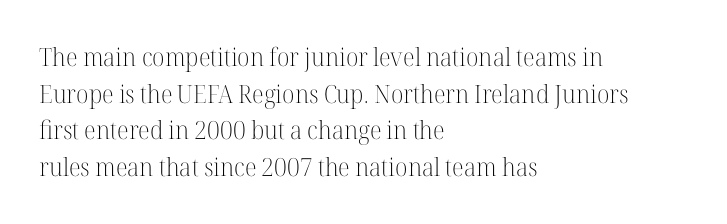
Q: Is the text bold? A: No.
Q: Is the text italic (slanted)? A: No, it is upright.
Q: Is the text underlined? A: No.
Q: How is the paragraph aligned? A: Left-aligned.
Q: Is the spacing between letters normal or unusually wide? A: Normal.
Q: Is the spacing between lines tight, normal or loose? A: Normal.
